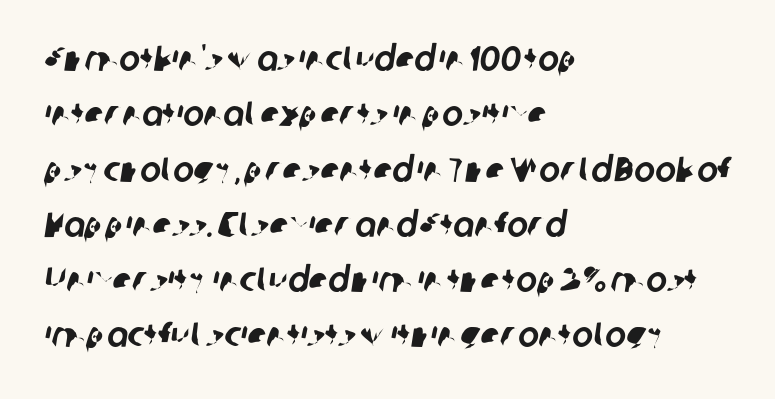
Q: Is the typeface a serif or a sans-serif typeface? A: Sans-serif.
Q: Is the text underlined? A: No.
Q: How is the paragraph aligned? A: Left-aligned.
Q: Is the spacing between letters normal or unusually wide? A: Normal.
Q: Is the spacing between lines tight, normal or loose? A: Normal.
Q: Width (condensed, normal, or wide)? A: Normal.
Q: Stroke contrast? A: Low.
Q: x-height? A: Medium.
Q: Monospaced? A: No.
